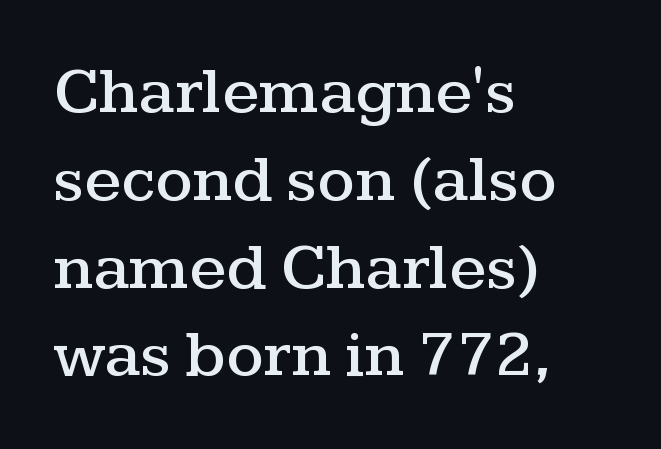
The image shows 66 px wide serif type, upright; set left-aligned, normal line spacing (1.33x), normal letter spacing, not underlined; medium stroke contrast and a medium x-height.
